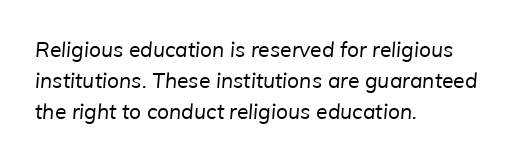
The paragraph shown leans on its left margin. Short note: letters normally spaced. A bare baseline throughout the passage. Is there much room between lines? A standard amount, neither cramped nor airy. Think standard paragraph weight, or any step lighter than that.
